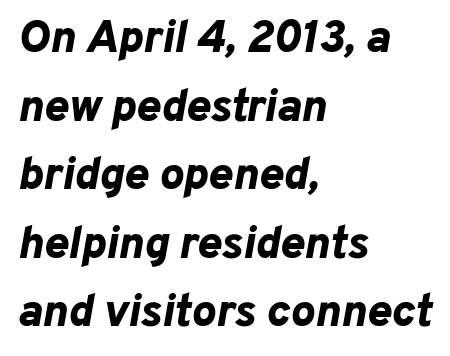
The image shows 46 px bold type, italic (leaning right); set left-aligned, normal line spacing (1.49x), normal letter spacing, not underlined; low stroke contrast and a medium x-height.
